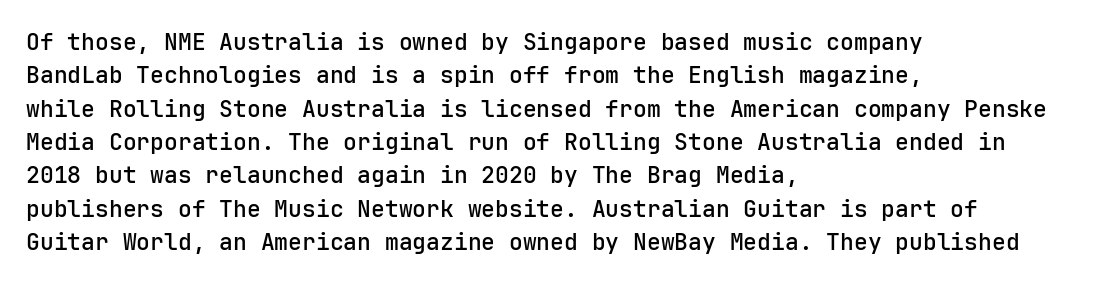
{"italic": "no", "underline": "no", "align": "left", "line_spacing": "normal", "line_spacing_ratio": 1.45, "letter_spacing": "normal", "letter_spacing_em": 0.0, "glyph_px": 23}
